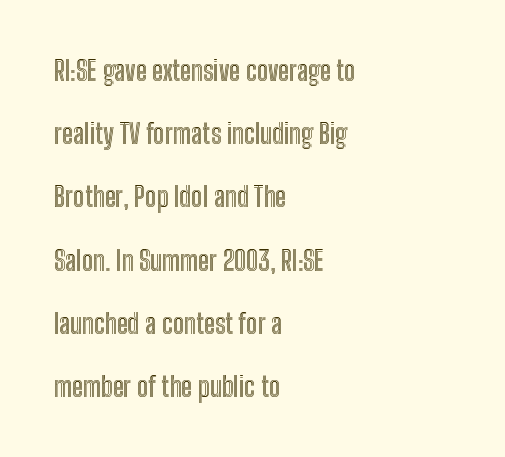
Q: Is the text italic (slanted)? A: No, it is upright.
Q: Is the text underlined? A: No.
Q: How is the paragraph aligned? A: Left-aligned.
Q: Is the spacing between letters normal or unusually wide? A: Normal.
Q: Is the spacing between lines tight, normal or loose? A: Loose.
